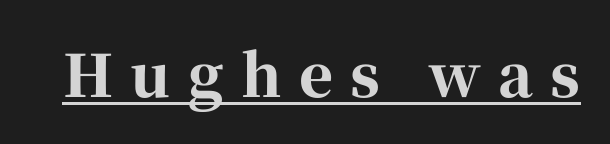
The specimen reads as upright at a glance. The passage shown has open, widely tracked lettering throughout. You can tell from the footed stems that serif type was used. Heavy, bold letterforms. You can see a thin bar hugging the bottom of the glyphs.
